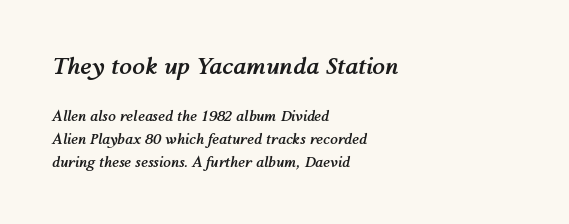
The more generous point size was reserved for the upper chunk. The text carries the slant typical of an italic or oblique font. In terms of letterspacing, this is plain default setting. The font is running at its bold setting. A classic flush-left, rag-right setting is used for this passage. No word sits above an underline.
